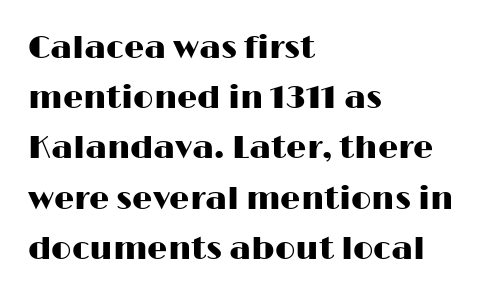
{"serif": "no", "italic": "no", "width": "wide", "stroke_contrast": "high", "x_height": "medium", "monospaced": "no", "underline": "no", "align": "left", "line_spacing": "normal", "line_spacing_ratio": 1.57, "letter_spacing": "normal", "letter_spacing_em": 0.0, "glyph_px": 32}
